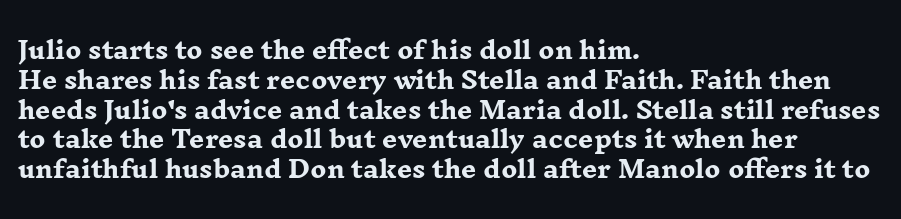
The image shows 24 px bold type, upright; set left-aligned, line spacing 1.24x, normal letter spacing, not underlined.
